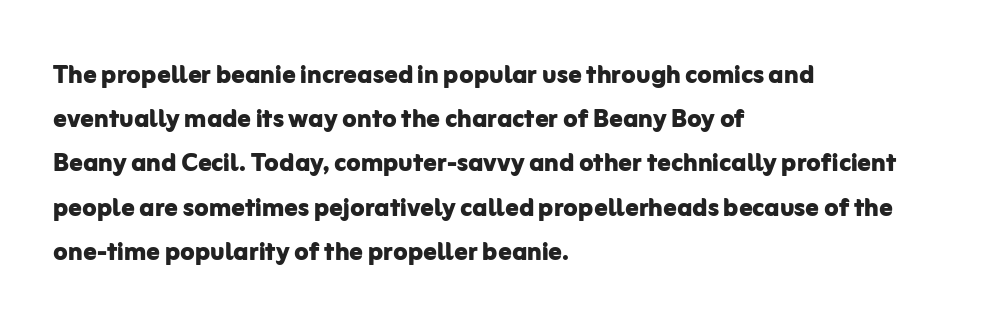
{"serif": "no", "italic": "no", "bold": "yes", "weight": "bold", "width": "normal", "stroke_contrast": "low", "x_height": "medium", "monospaced": "no", "underline": "no", "align": "left", "line_spacing": "normal", "line_spacing_ratio": 1.34, "letter_spacing": "normal", "letter_spacing_em": 0.0, "glyph_px": 33}
